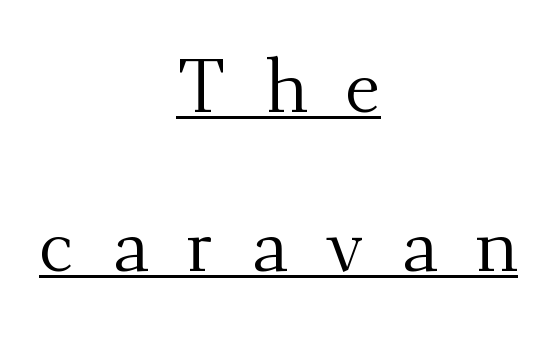
The image shows 75 px regular-weight serif type, upright; set centered, loose line spacing (2.12x), unusually wide letter spacing (+0.49 em), underlined; medium stroke contrast and a small x-height.
